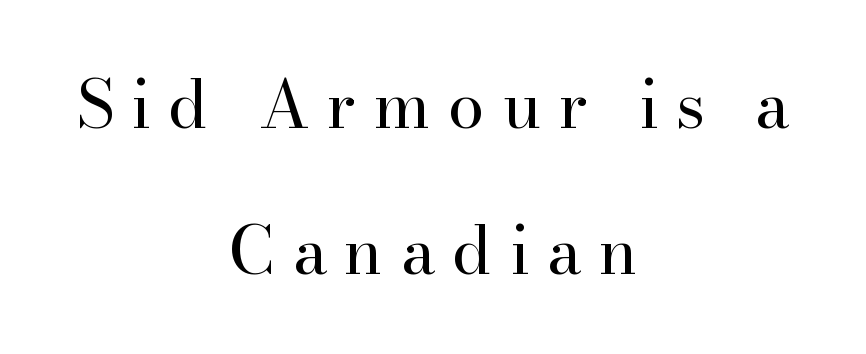
You could only call the tracking loose — the letters float apart. A bare baseline throughout the passage. Visually the block forms a symmetrical silhouette, jagged on both flanks. A serif font was chosen for this passage. Do the characters align in a grid? No, the font is proportional. The lettering holds an erect, upright posture throughout.
